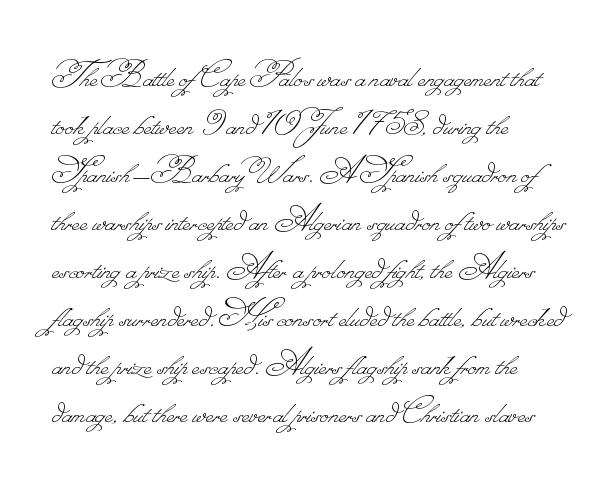
The typeface has the unassuming heft of standard copy or less. Which margin do the lines hug? The left one — the right edge is uneven. The type is set solid horizontally, with unmodified tracking. Proportional: the letters do not fall into vertical columns. A clean baseline with only descenders dipping below it.
